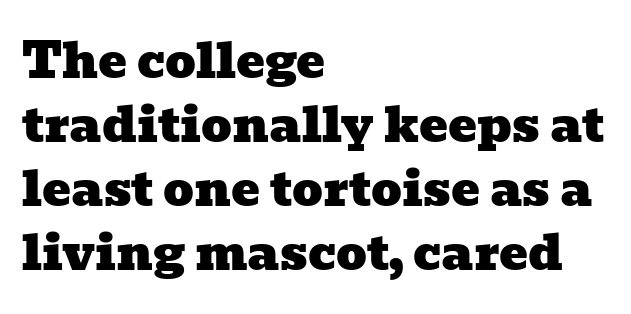
A serif font was chosen for this passage. The text block is weighted toward the left margin, trailing off unevenly rightward. The block of text has a typical density, with ordinary space between rows. Quick note: underline off. Observe the ordinary spacing: letters are neighbours, not strangers.
